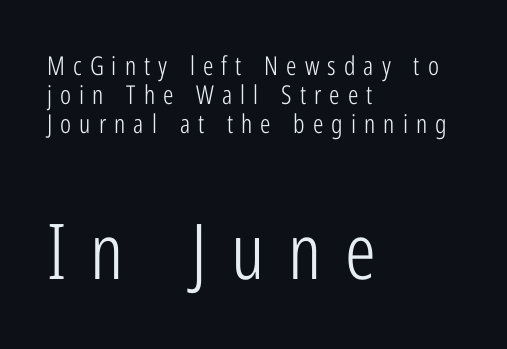
{"serif": "no", "italic": "no", "bold": "no", "weight": "light", "width": "condensed", "stroke_contrast": "low", "x_height": "medium", "monospaced": "no", "underline": "no", "align": "left", "line_spacing": "tight", "line_spacing_ratio": 1.12, "letter_spacing": "wide", "letter_spacing_em": 0.31, "larger_block": "second", "size_ratio": 2.96, "glyph_px": 77}
